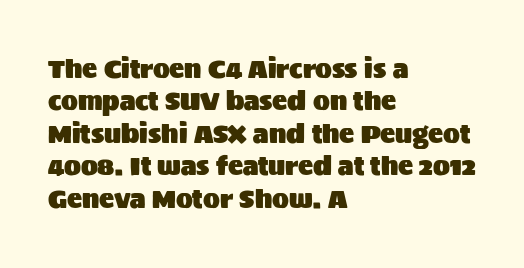
Is there much room between lines? A standard amount, neither cramped nor airy. The passage shown is not underscored anywhere. Visually the block forms a straight wall on the left and a jagged coastline on the right. The lettering holds an erect, upright posture throughout. This rendering leaves character spacing at its baseline value.
